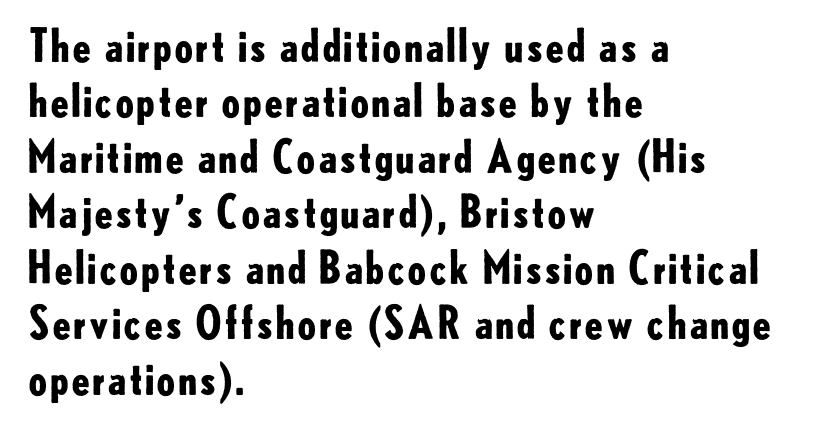
The image shows 44 px bold sans-serif type, upright; set left-aligned, normal line spacing (1.26x), normal letter spacing, not underlined; low stroke contrast and a small x-height.
